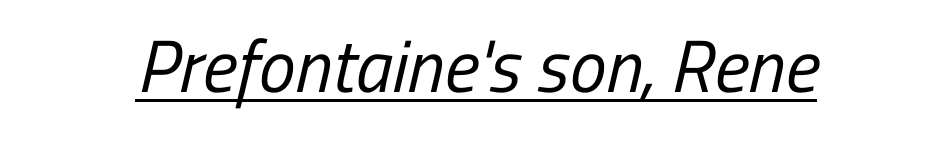
Q: Is the text bold? A: No.
Q: Is the typeface a serif or a sans-serif typeface? A: Sans-serif.
Q: Is the text underlined? A: Yes.
Q: Is the spacing between letters normal or unusually wide? A: Normal.
Q: Width (condensed, normal, or wide)? A: Condensed.
Q: Stroke contrast? A: Low.
Q: x-height? A: Medium.
Q: Monospaced? A: No.
